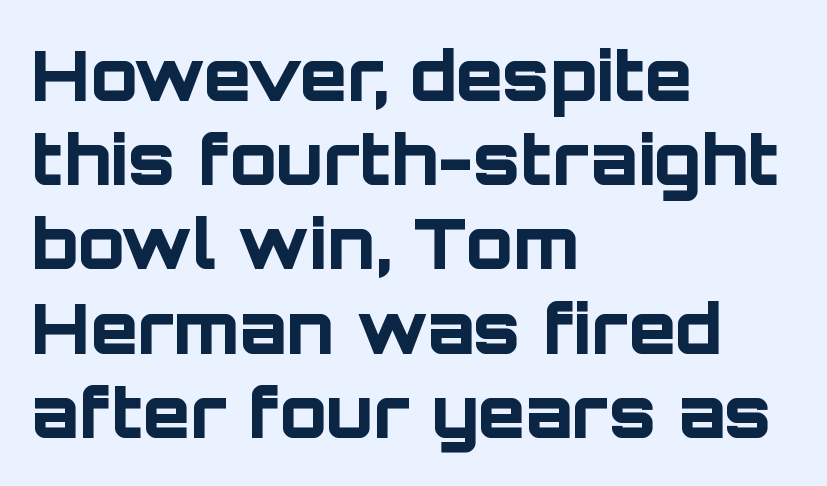
The image shows 69 px bold sans-serif type, upright; set left-aligned, line spacing 1.22x, normal letter spacing, not underlined; low stroke contrast and a large x-height.
